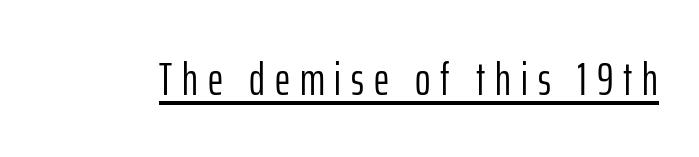
Q: Is the text bold? A: No.
Q: Is the text italic (slanted)? A: No, it is upright.
Q: Is the typeface a serif or a sans-serif typeface? A: Sans-serif.
Q: Is the text underlined? A: Yes.
Q: Is the spacing between letters normal or unusually wide? A: Unusually wide.
Q: Width (condensed, normal, or wide)? A: Condensed.
Q: Stroke contrast? A: Low.
Q: x-height? A: Medium.
Q: Monospaced? A: No.
